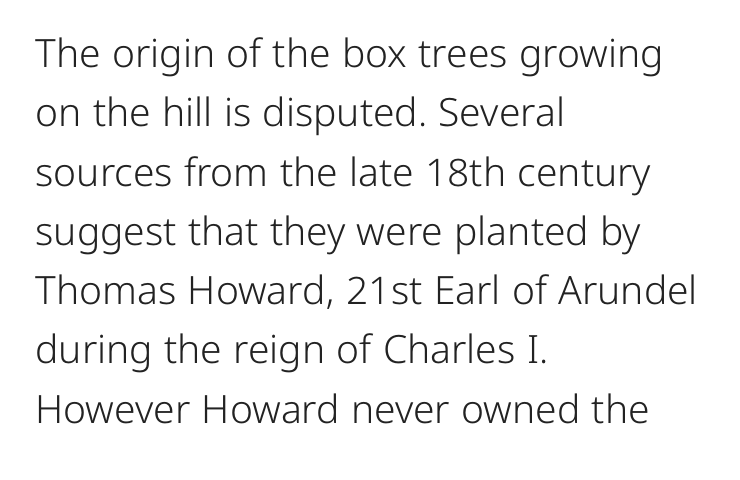
Q: Is the text bold? A: No.
Q: Is the text italic (slanted)? A: No, it is upright.
Q: Is the typeface a serif or a sans-serif typeface? A: Sans-serif.
Q: Is the text underlined? A: No.
Q: How is the paragraph aligned? A: Left-aligned.
Q: Is the spacing between letters normal or unusually wide? A: Normal.
Q: Is the spacing between lines tight, normal or loose? A: Normal.
Q: Width (condensed, normal, or wide)? A: Normal.
Q: Stroke contrast? A: Low.
Q: x-height? A: Medium.
Q: Monospaced? A: No.
